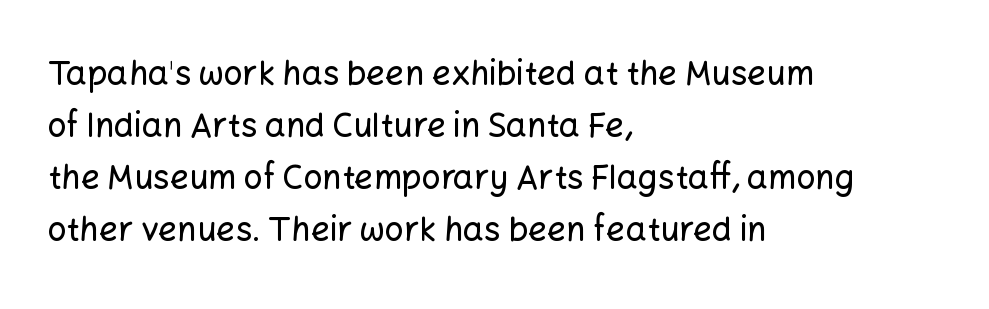
Q: Is the text italic (slanted)? A: No, it is upright.
Q: Is the typeface a serif or a sans-serif typeface? A: Sans-serif.
Q: Is the text underlined? A: No.
Q: How is the paragraph aligned? A: Left-aligned.
Q: Is the spacing between letters normal or unusually wide? A: Normal.
Q: Is the spacing between lines tight, normal or loose? A: Normal.
Q: Width (condensed, normal, or wide)? A: Normal.
Q: Stroke contrast? A: Low.
Q: x-height? A: Medium.
Q: Monospaced? A: No.
